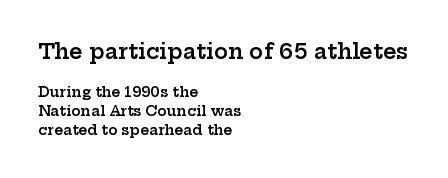
These lines are set flush left with a ragged right edge. On the weight axis this lands at semibold, roughly 600. Summary of vertical rhythm: regular, with standard interline spacing. The passage shown is not underscored anywhere. Scale decreases going downward across the two blocks. This is the regular roman posture of the typeface.
